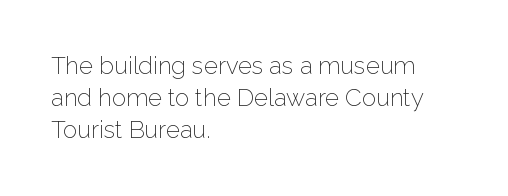
The image shows 24 px text type, upright; set left-aligned, normal line spacing (1.34x), normal letter spacing, not underlined.
